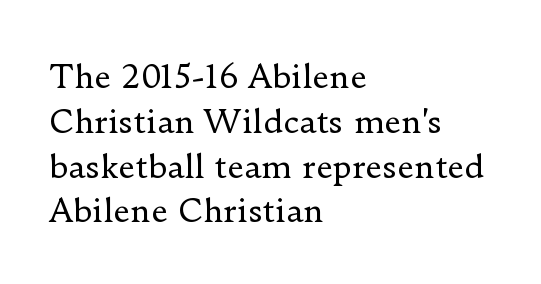
Q: Is the text bold? A: No.
Q: Is the text italic (slanted)? A: No, it is upright.
Q: Is the typeface a serif or a sans-serif typeface? A: Serif.
Q: Is the text underlined? A: No.
Q: How is the paragraph aligned? A: Left-aligned.
Q: Is the spacing between letters normal or unusually wide? A: Normal.
Q: Is the spacing between lines tight, normal or loose? A: Normal.
Q: Width (condensed, normal, or wide)? A: Normal.
Q: Stroke contrast? A: Low.
Q: x-height? A: Small.
Q: Monospaced? A: No.
